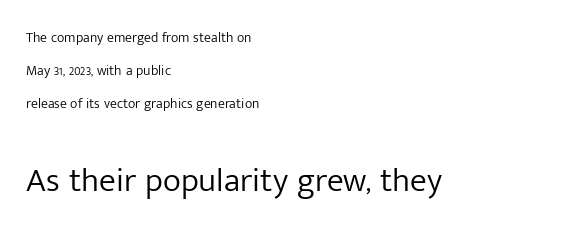
The image shows 34 px light sans-serif type, upright; set left-aligned, loose line spacing (2.35x), normal letter spacing, not underlined; the second (bottom) block is 2.43x larger; low stroke contrast and a medium x-height.
